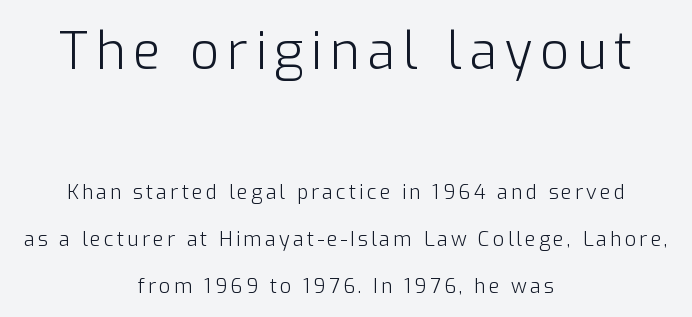
Centered paragraph, ragged on both sides. If you measured baseline to baseline, you'd find a long distance. On a weight scale, this lands at 450 or below. The letters advance in unequal steps, a hallmark of proportional type. Nope, no serifs anywhere on these letters. The composition opens big and finishes small.
